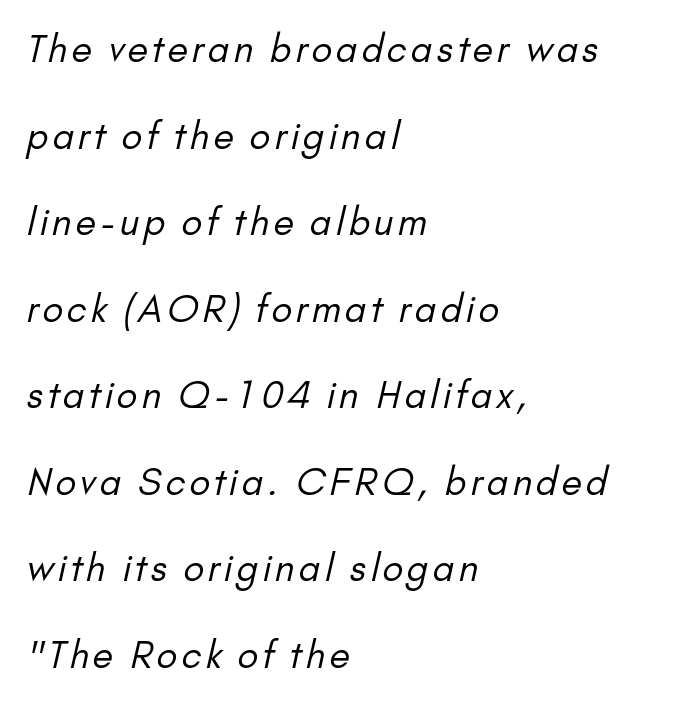
{"serif": "no", "bold": "no", "weight": "regular", "width": "normal", "stroke_contrast": "low", "x_height": "small", "monospaced": "no", "underline": "no", "align": "left", "line_spacing": "loose", "line_spacing_ratio": 2.34, "glyph_px": 37}
